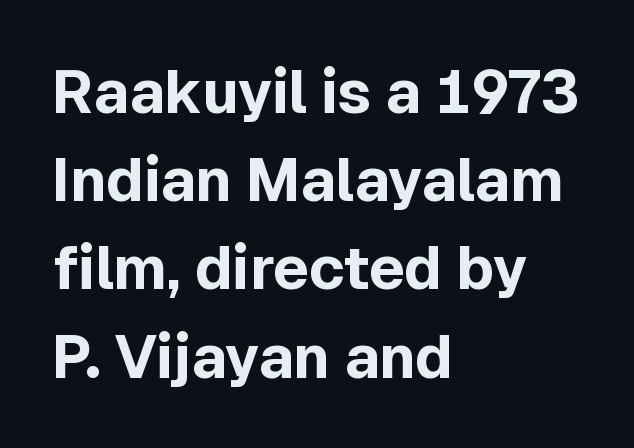
{"serif": "no", "italic": "no", "bold": "yes", "weight": "bold", "width": "normal", "x_height": "medium", "monospaced": "no", "underline": "no", "align": "left", "line_spacing": "normal", "line_spacing_ratio": 1.47, "letter_spacing": "normal", "letter_spacing_em": 0.0, "glyph_px": 60}
